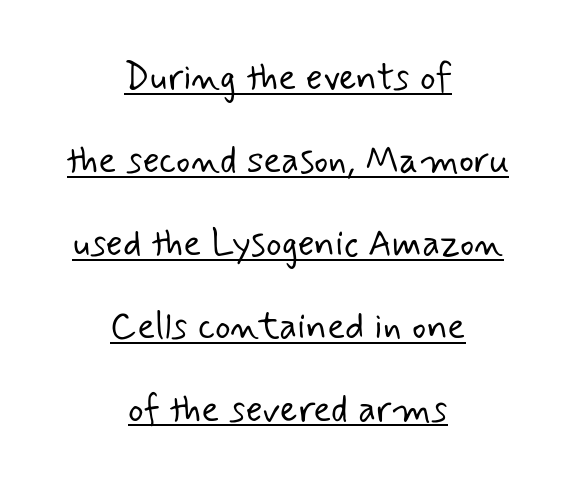
Q: Is the text bold? A: No.
Q: Is the typeface a serif or a sans-serif typeface? A: Sans-serif.
Q: Is the text underlined? A: Yes.
Q: How is the paragraph aligned? A: Centered.
Q: Is the spacing between letters normal or unusually wide? A: Normal.
Q: Is the spacing between lines tight, normal or loose? A: Loose.
Q: Width (condensed, normal, or wide)? A: Normal.
Q: Stroke contrast? A: Low.
Q: x-height? A: Small.
Q: Monospaced? A: No.
